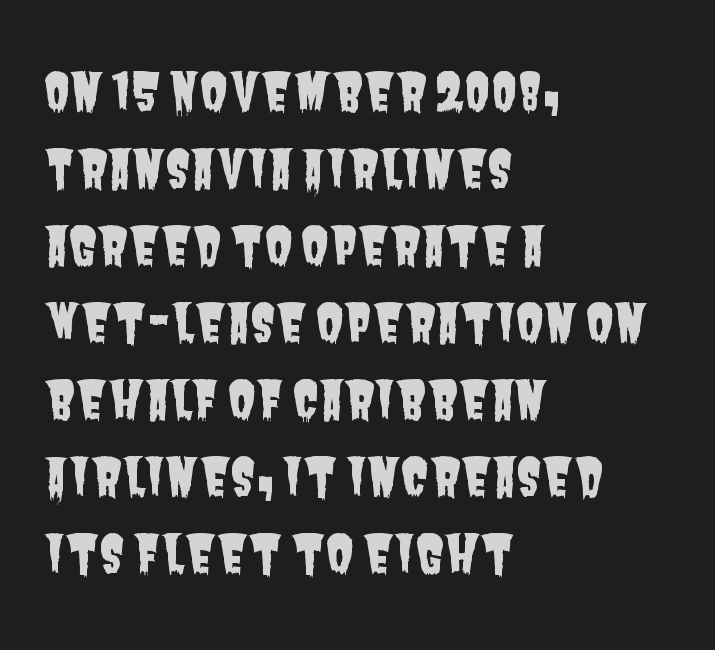
{"serif": "no", "width": "condensed", "stroke_contrast": "low", "x_height": "large", "monospaced": "no", "underline": "no", "align": "left", "line_spacing": "normal", "line_spacing_ratio": 1.51, "letter_spacing": "normal", "letter_spacing_em": 0.0, "glyph_px": 51}
